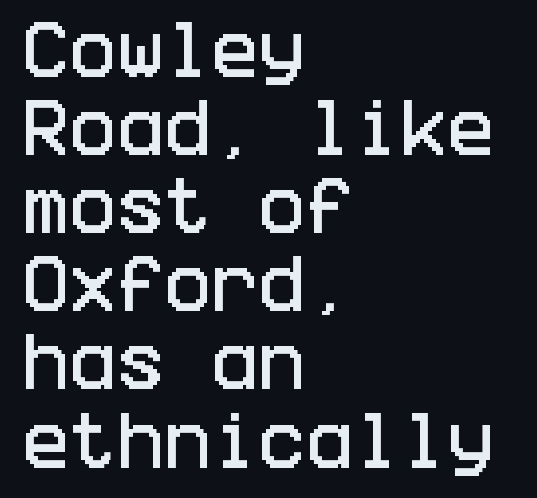
One-word summary of the alignment: left. Spacing between characters is what you'd get straight out of the box. No word sits above an underline. Font category for this specimen: sans-serif.
